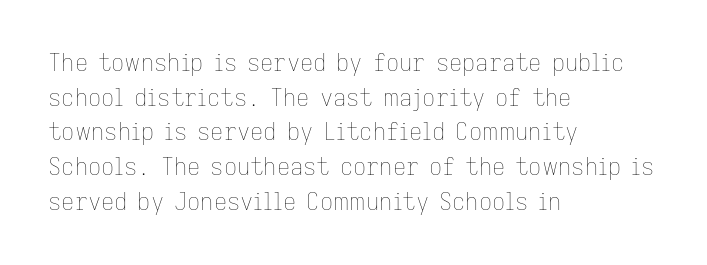
Q: Is the text bold? A: No.
Q: Is the text italic (slanted)? A: No, it is upright.
Q: Is the text underlined? A: No.
Q: How is the paragraph aligned? A: Left-aligned.
Q: Is the spacing between letters normal or unusually wide? A: Normal.
Q: Is the spacing between lines tight, normal or loose? A: Normal.
